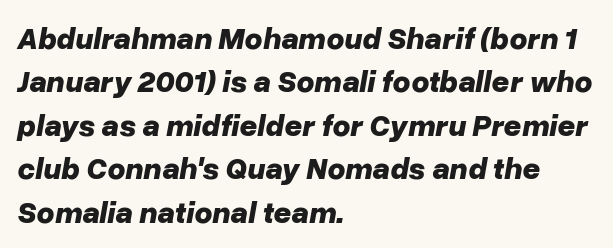
{"italic": "yes", "lean": "right", "slant_degrees": 10, "bold": "yes", "weight": "bold", "width": "normal", "stroke_contrast": "low", "x_height": "medium", "monospaced": "no", "underline": "no", "align": "left", "line_spacing": "normal", "line_spacing_ratio": 1.4, "letter_spacing": "normal", "letter_spacing_em": 0.0, "glyph_px": 31}
